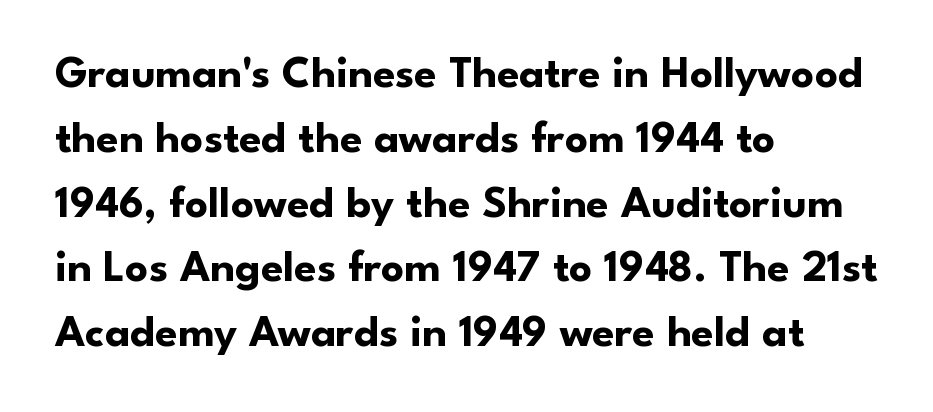
You could call the tracking neutral — neither tight nor loose. Is there any slant? The stems are plumb. I'd describe the lettering as bold — thick and assertive. The space beneath each line is pristine and unruled. Typographically, this falls in the sans-serif category.
